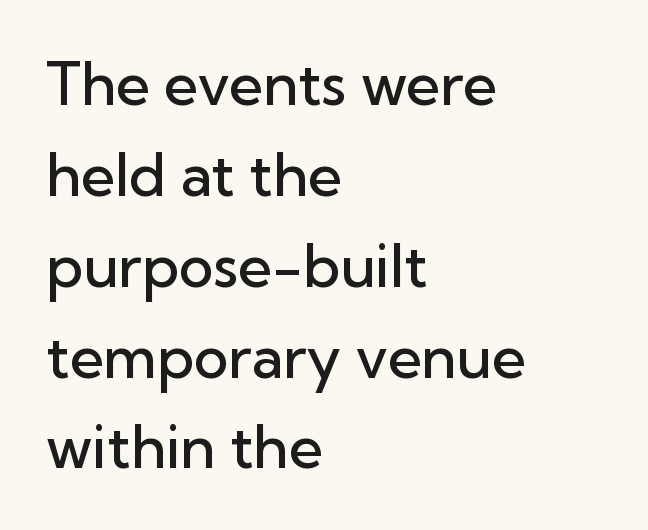
Characters remain perfectly vertical along every line. Type without underlining. Glyph-to-glyph distance matches everyday printed text. If you measured baseline to baseline, you'd find a middling distance. The face used here is a sans, in the tradition of grotesques and geometrics. The typesetting leans somewhat heavy: a semibold.
